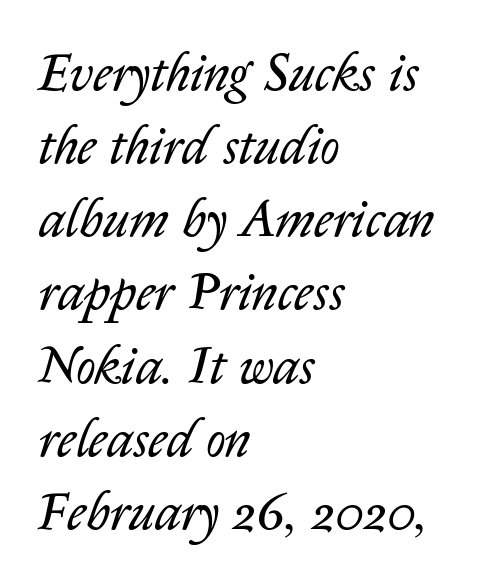
Q: Is the text bold? A: No.
Q: Is the text italic (slanted)? A: Yes, it leans right by about 14 degrees.
Q: Is the text underlined? A: No.
Q: How is the paragraph aligned? A: Left-aligned.
Q: Is the spacing between letters normal or unusually wide? A: Normal.
Q: Is the spacing between lines tight, normal or loose? A: Normal.
Q: Width (condensed, normal, or wide)? A: Normal.
Q: Stroke contrast? A: Low.
Q: x-height? A: Medium.
Q: Monospaced? A: No.
